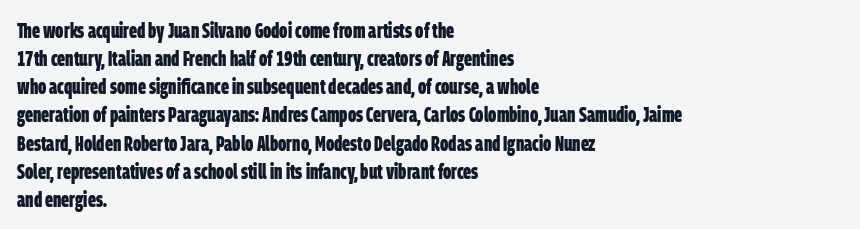
Q: Is the text bold? A: Yes.
Q: Is the text underlined? A: No.
Q: How is the paragraph aligned? A: Left-aligned.
Q: Is the spacing between letters normal or unusually wide? A: Normal.
Q: Is the spacing between lines tight, normal or loose? A: Normal.
